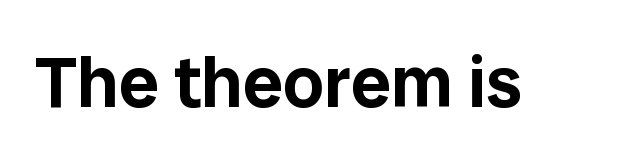
The image shows 72 px sans-serif type, upright; set normal letter spacing, not underlined; low stroke contrast and a medium x-height.
